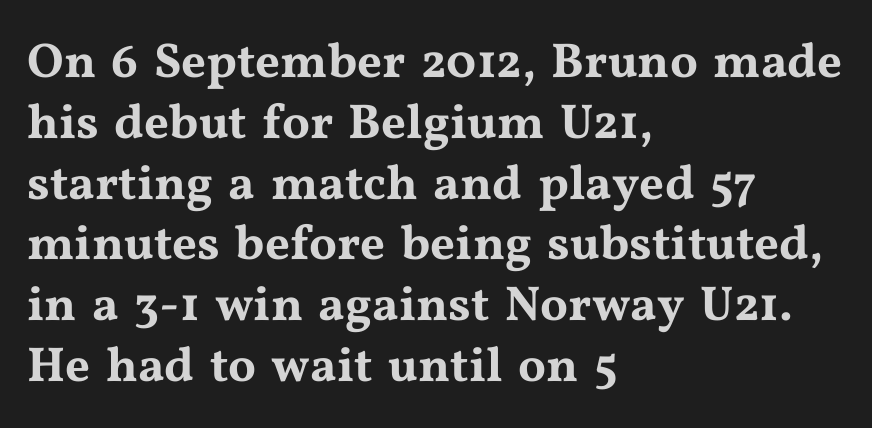
The image shows 49 px wide serif type, upright; set left-aligned, line spacing 1.24x, normal letter spacing, not underlined; medium stroke contrast and a medium x-height.
